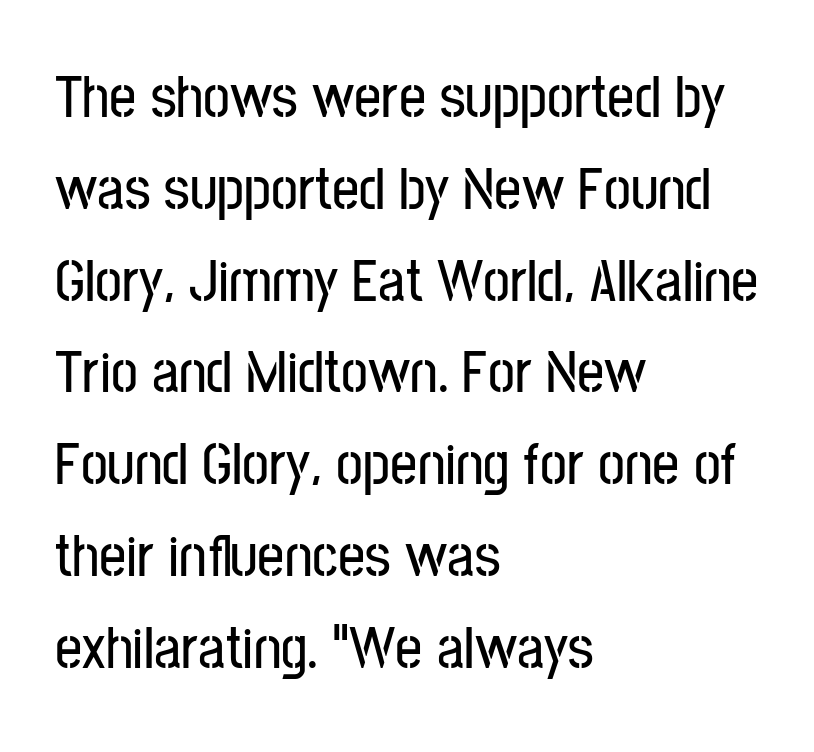
Q: Is the text italic (slanted)? A: No, it is upright.
Q: Is the typeface a serif or a sans-serif typeface? A: Sans-serif.
Q: Is the text underlined? A: No.
Q: How is the paragraph aligned? A: Left-aligned.
Q: Is the spacing between letters normal or unusually wide? A: Normal.
Q: Is the spacing between lines tight, normal or loose? A: Normal.
Q: Width (condensed, normal, or wide)? A: Condensed.
Q: Stroke contrast? A: Low.
Q: x-height? A: Medium.
Q: Monospaced? A: No.
